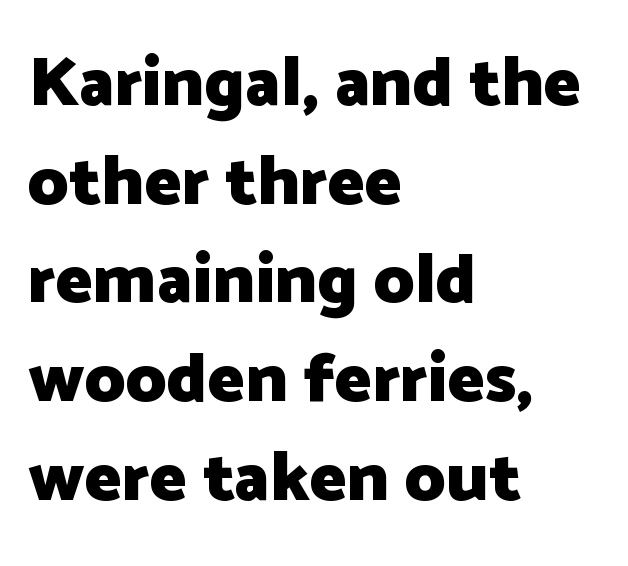
{"serif": "no", "italic": "no", "bold": "yes", "weight": "heavy", "width": "normal", "stroke_contrast": "low", "x_height": "medium", "monospaced": "no", "underline": "no", "align": "left", "line_spacing": "normal", "line_spacing_ratio": 1.41, "letter_spacing": "normal", "letter_spacing_em": 0.0, "glyph_px": 70}
